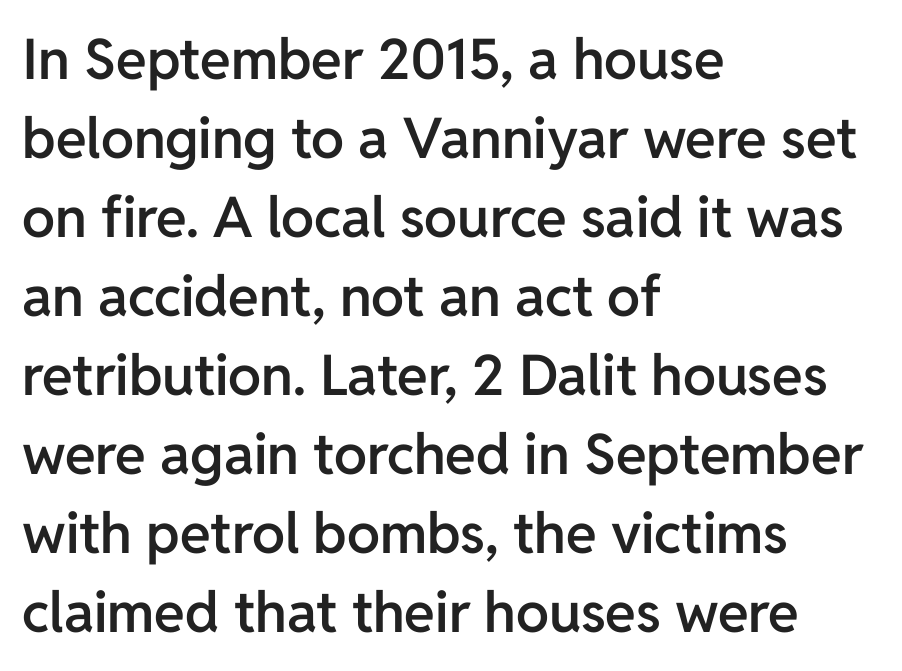
Q: Is the text bold? A: Semi-bold.
Q: Is the text italic (slanted)? A: No, it is upright.
Q: Is the typeface a serif or a sans-serif typeface? A: Sans-serif.
Q: Is the text underlined? A: No.
Q: How is the paragraph aligned? A: Left-aligned.
Q: Is the spacing between letters normal or unusually wide? A: Normal.
Q: Is the spacing between lines tight, normal or loose? A: Normal.
Q: Width (condensed, normal, or wide)? A: Normal.
Q: Stroke contrast? A: Low.
Q: x-height? A: Medium.
Q: Monospaced? A: No.
